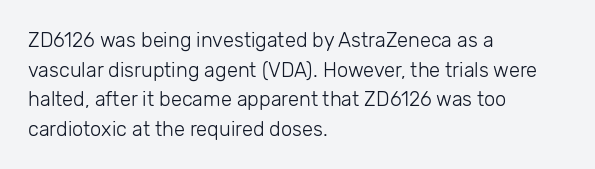
Q: Is the text bold? A: No.
Q: Is the text italic (slanted)? A: No, it is upright.
Q: Is the text underlined? A: No.
Q: How is the paragraph aligned? A: Left-aligned.
Q: Is the spacing between letters normal or unusually wide? A: Normal.
Q: Is the spacing between lines tight, normal or loose? A: Normal.
